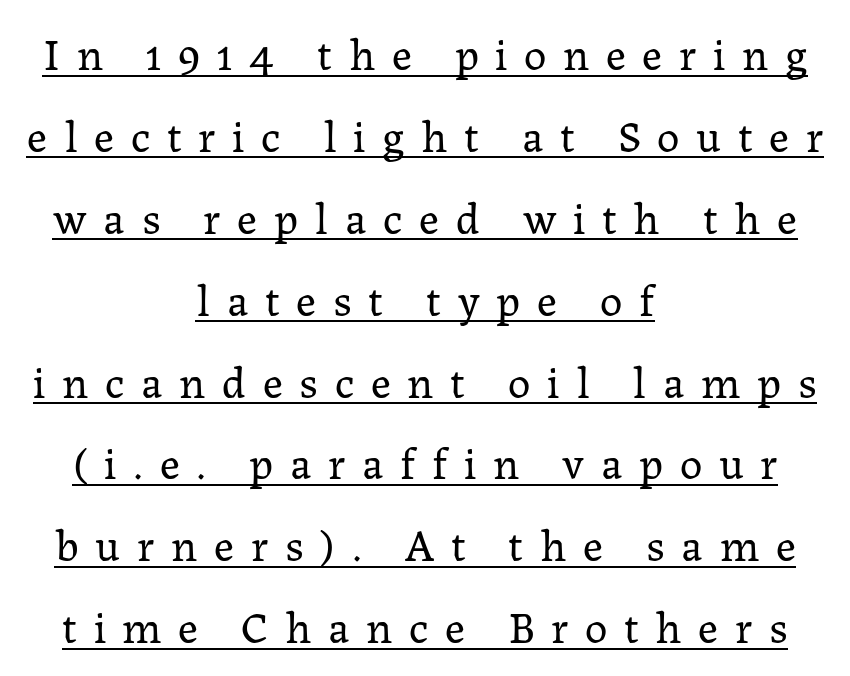
The image shows 45 px regular-weight serif type, upright; set centered, line spacing 1.82x, unusually wide letter spacing (+0.37 em), underlined; low stroke contrast and a medium x-height.
